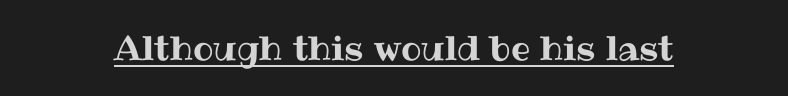
{"italic": "no", "width": "normal", "stroke_contrast": "medium", "x_height": "medium", "monospaced": "no", "underline": "yes", "letter_spacing": "normal", "letter_spacing_em": 0.0, "glyph_px": 34}
